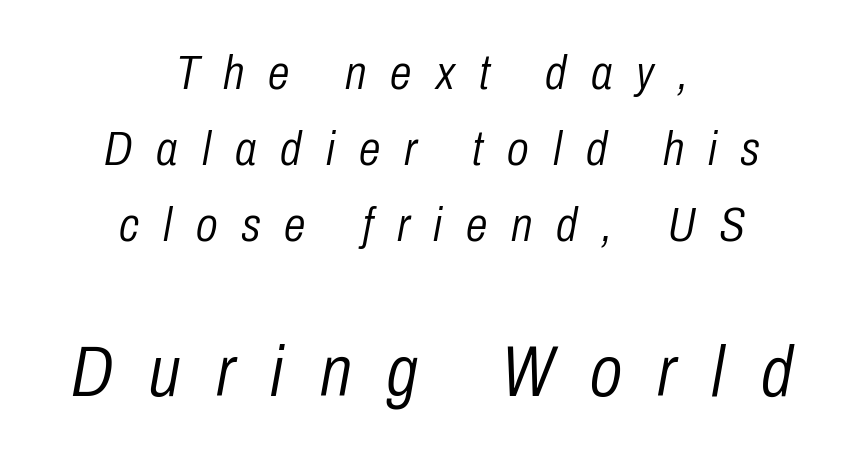
Q: Is the text bold? A: No.
Q: Is the text italic (slanted)? A: Yes, it leans right by about 10 degrees.
Q: Is the text underlined? A: No.
Q: How is the paragraph aligned? A: Centered.
Q: Is the spacing between letters normal or unusually wide? A: Unusually wide.
Q: Is the spacing between lines tight, normal or loose? A: Normal.
Q: Which block of text is set in a larger size, the first (top) or the second (bottom)? A: The second (bottom) one.
Q: Width (condensed, normal, or wide)? A: Condensed.
Q: Stroke contrast? A: Low.
Q: x-height? A: Medium.
Q: Monospaced? A: No.
